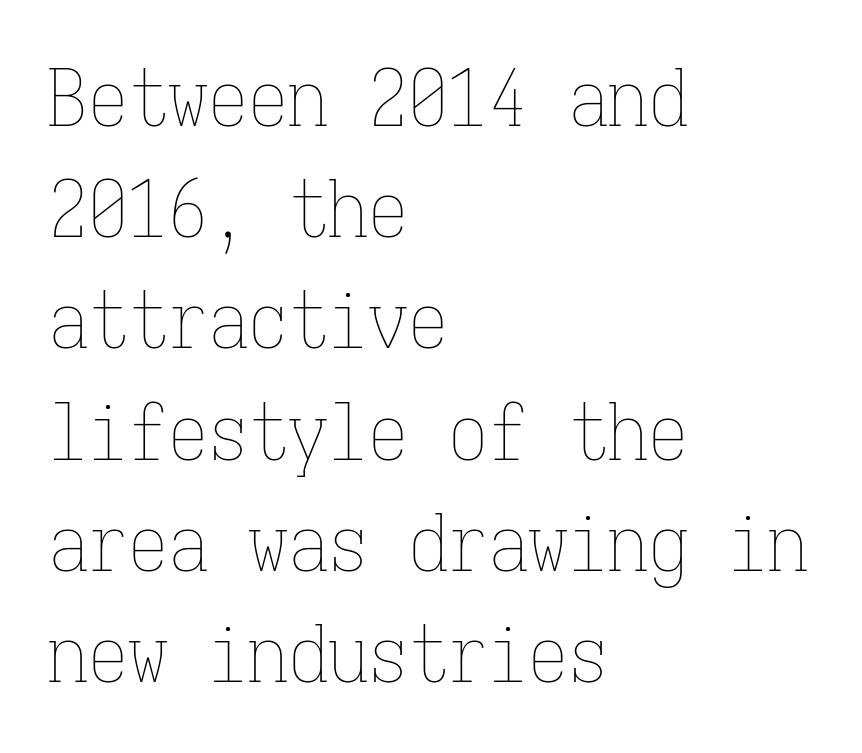
Underline: absent. Looks like terminal output: every glyph gets an equal slot. Short and long lines alike share a common starting point at left. No heavy texture on the line: the type isn't bold. Characters follow at the spacing the type designer built in.
